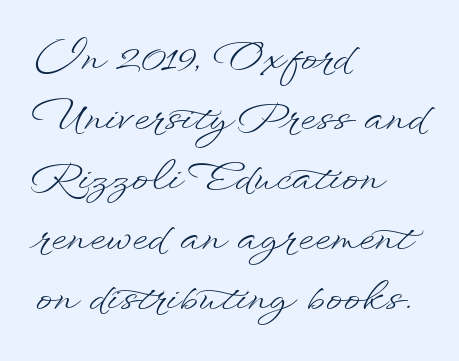
{"bold": "no", "weight": "light", "width": "wide", "stroke_contrast": "low", "x_height": "small", "monospaced": "no", "underline": "no", "align": "left", "line_spacing": "normal", "line_spacing_ratio": 1.5, "letter_spacing": "normal", "letter_spacing_em": 0.0, "glyph_px": 40}
